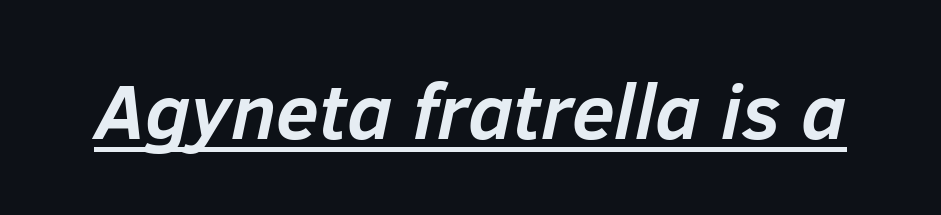
The image shows 78 px semibold type, italic (leaning right); set normal letter spacing, underlined; low stroke contrast and a medium x-height.
